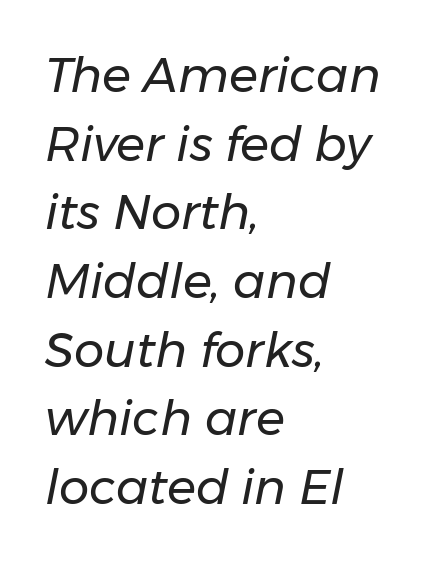
{"italic": "yes", "lean": "right", "slant_degrees": 11, "bold": "no", "weight": "regular", "width": "normal", "stroke_contrast": "low", "x_height": "medium", "monospaced": "no", "underline": "no", "align": "left", "line_spacing": "normal", "line_spacing_ratio": 1.43, "letter_spacing": "normal", "letter_spacing_em": 0.0, "glyph_px": 48}
